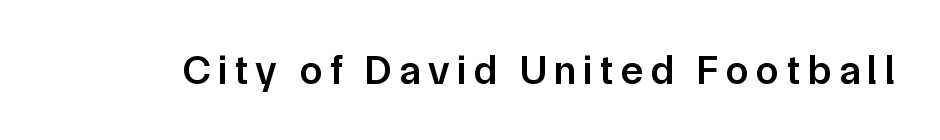
The image shows 41 px semibold sans-serif type, upright; set not underlined; low stroke contrast and a medium x-height.
